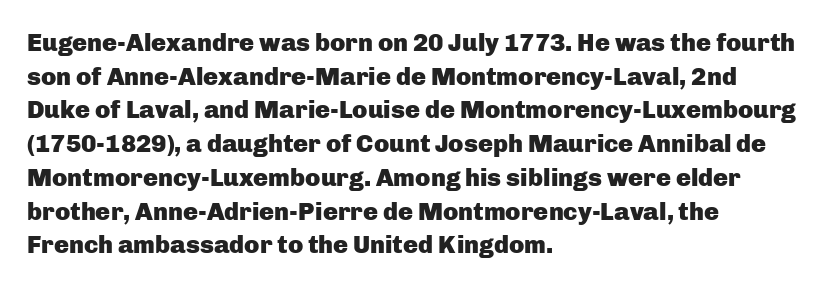
The image shows 25 px bold type, upright; set left-aligned, normal line spacing (1.35x), normal letter spacing, not underlined.
